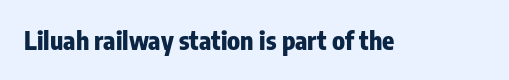
Q: Is the text bold? A: Yes.
Q: Is the text italic (slanted)? A: No, it is upright.
Q: Is the text underlined? A: No.
Q: Is the spacing between letters normal or unusually wide? A: Normal.
